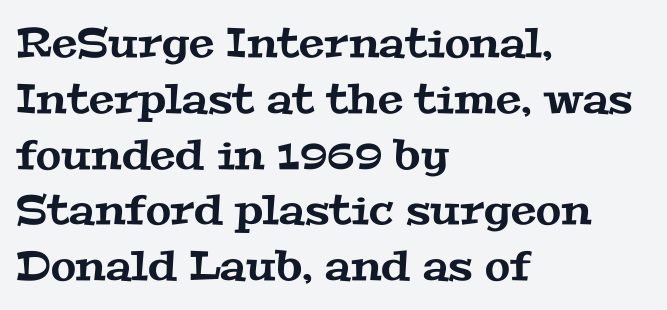
Words float on clear page, feet unadorned. You could call the tracking neutral — neither tight nor loose. Yep, those are serifs on the letters. The compositor pushed each line to the left boundary. The vertical gap from one line to the next is medium. The face used here is proportionally spaced, like ordinary book or web type.
